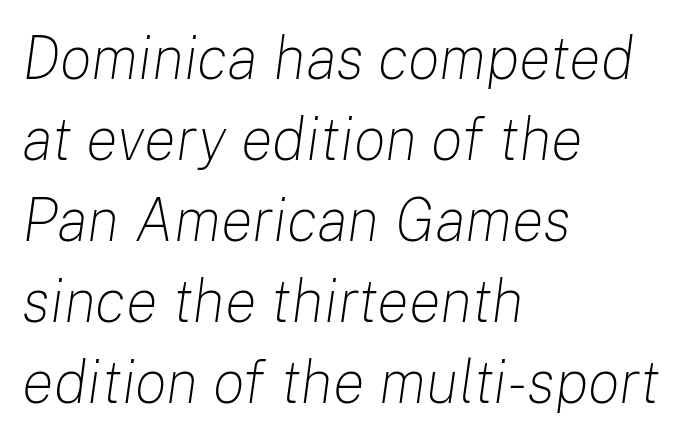
Q: Is the text bold? A: No.
Q: Is the text italic (slanted)? A: Yes, it leans right by about 8 degrees.
Q: Is the text underlined? A: No.
Q: How is the paragraph aligned? A: Left-aligned.
Q: Is the spacing between letters normal or unusually wide? A: Normal.
Q: Is the spacing between lines tight, normal or loose? A: Normal.
Q: Width (condensed, normal, or wide)? A: Normal.
Q: Stroke contrast? A: Low.
Q: x-height? A: Medium.
Q: Monospaced? A: No.
